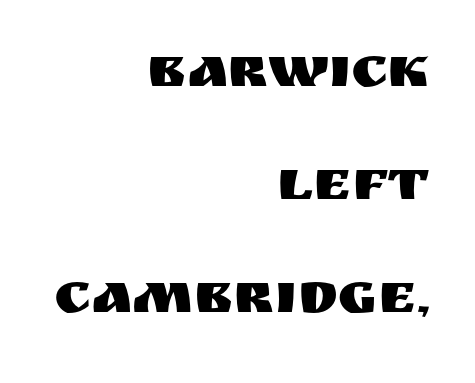
Q: Is the text italic (slanted)? A: No, it is upright.
Q: Is the typeface a serif or a sans-serif typeface? A: Sans-serif.
Q: Is the text underlined? A: No.
Q: How is the paragraph aligned? A: Right-aligned.
Q: Is the spacing between letters normal or unusually wide? A: Normal.
Q: Is the spacing between lines tight, normal or loose? A: Loose.
Q: Width (condensed, normal, or wide)? A: Normal.
Q: Stroke contrast? A: Medium.
Q: x-height? A: Large.
Q: Monospaced? A: No.
